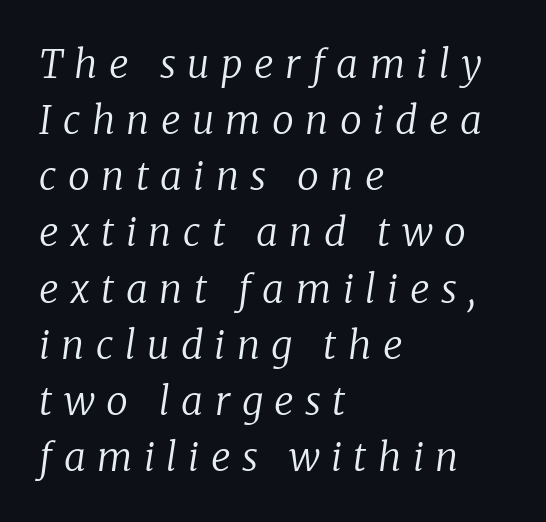
{"serif": "yes", "italic": "yes", "lean": "right", "slant_degrees": 8, "bold": "no", "weight": "regular", "width": "normal", "stroke_contrast": "low", "x_height": "medium", "monospaced": "no", "underline": "no", "align": "left", "line_spacing": "normal", "line_spacing_ratio": 1.44, "letter_spacing": "wide", "letter_spacing_em": 0.29, "glyph_px": 39}
